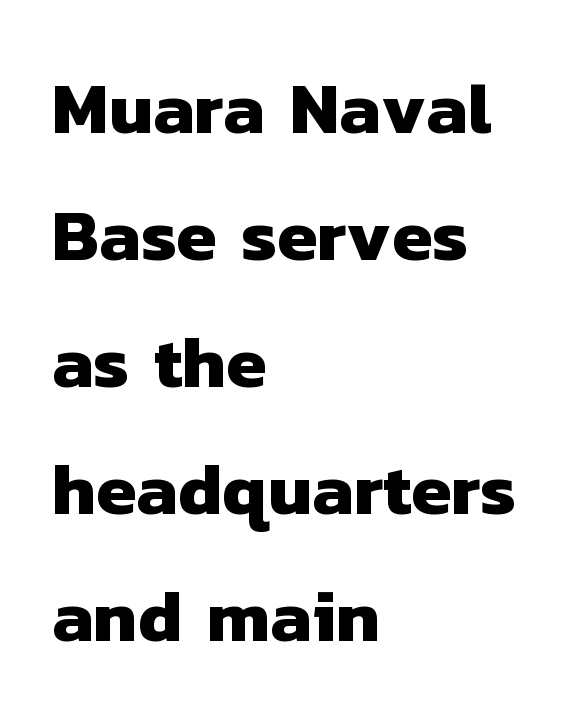
Every row of glyphs begins at an identical x-position on the left. Clear beneath every line of the passage. Students, note that the glyphs here touch the page at normal intervals. Look at the stroke-to-counter ratio: heavy, a bold. These lines are rendered in a variable-pitch font.
